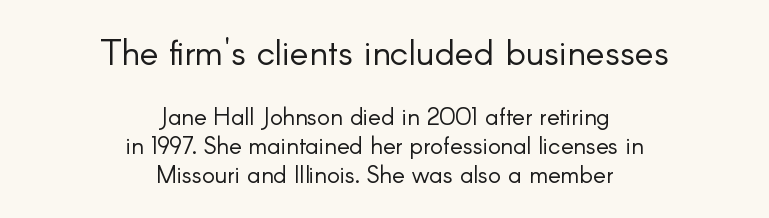
The lines are quadded center. Do the letters lean? They stand straight. The face used here is rendered with its standard letterfit. The strip under each line holds only bare page.
